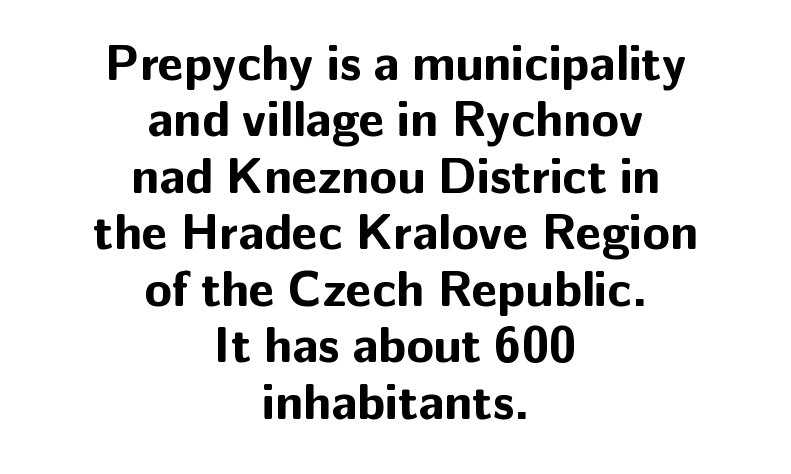
The image shows 50 px bold sans-serif type, upright; set centered, tight line spacing (1.13x), normal letter spacing, not underlined; low stroke contrast and a medium x-height.
